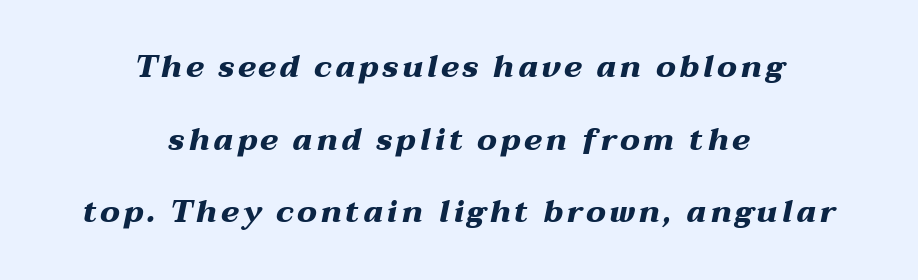
{"italic": "yes", "lean": "right", "slant_degrees": 12, "bold": "yes", "weight": "heavy", "width": "wide", "stroke_contrast": "medium", "x_height": "medium", "monospaced": "no", "underline": "no", "align": "center", "line_spacing": "loose", "line_spacing_ratio": 2.34, "glyph_px": 31}
